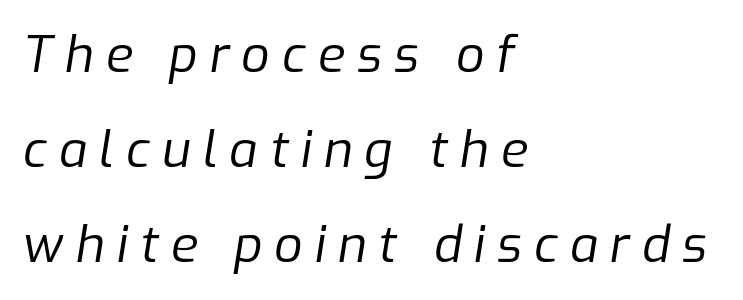
Widely set lines give the paragraph a tall, airy silhouette. Is this a fixed-width face? No — the glyphs have proportional, varying widths. Unmarked baselines from the first word to the last. The typography opts for an oblique posture over an upright one.
